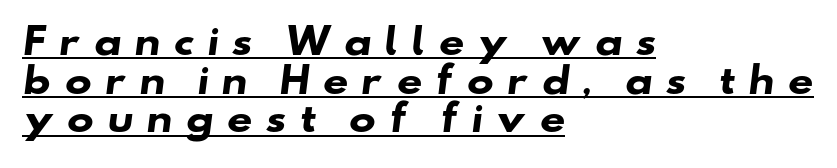
Here the glyphs are tracked loosely, breaking word shapes into spaced letters. On the weight axis this lands at bold, roughly 700. The paragraph shown leans on its left margin. The face used here appears with an underline applied. How would I describe the line gaps? Narrow and economical.
